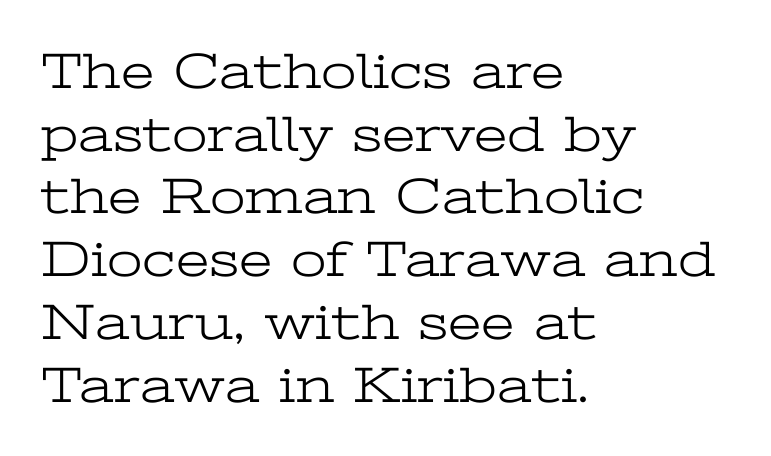
{"serif": "yes", "italic": "no", "bold": "no", "weight": "light", "width": "wide", "stroke_contrast": "low", "x_height": "medium", "monospaced": "no", "underline": "no", "align": "left", "line_spacing_ratio": 1.23, "letter_spacing": "normal", "letter_spacing_em": 0.0, "glyph_px": 51}
